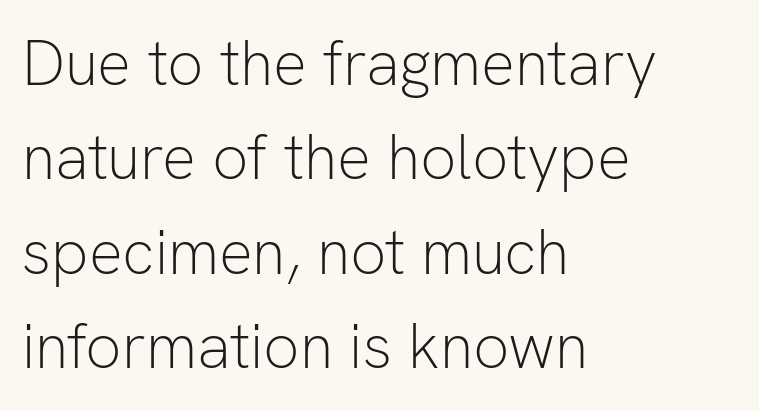
Q: Is the text bold? A: No.
Q: Is the text italic (slanted)? A: No, it is upright.
Q: Is the typeface a serif or a sans-serif typeface? A: Sans-serif.
Q: Is the text underlined? A: No.
Q: How is the paragraph aligned? A: Left-aligned.
Q: Is the spacing between letters normal or unusually wide? A: Normal.
Q: Is the spacing between lines tight, normal or loose? A: Normal.
Q: Width (condensed, normal, or wide)? A: Normal.
Q: Stroke contrast? A: Low.
Q: x-height? A: Medium.
Q: Monospaced? A: No.
